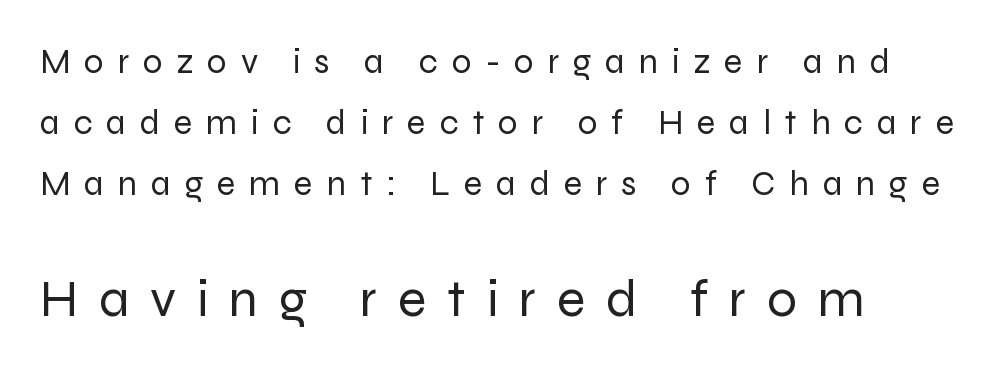
{"serif": "no", "italic": "no", "bold": "no", "weight": "regular", "width": "normal", "stroke_contrast": "low", "x_height": "medium", "monospaced": "no", "underline": "no", "line_spacing_ratio": 1.75, "letter_spacing": "wide", "letter_spacing_em": 0.39, "larger_block": "second", "size_ratio": 1.51, "glyph_px": 53}
